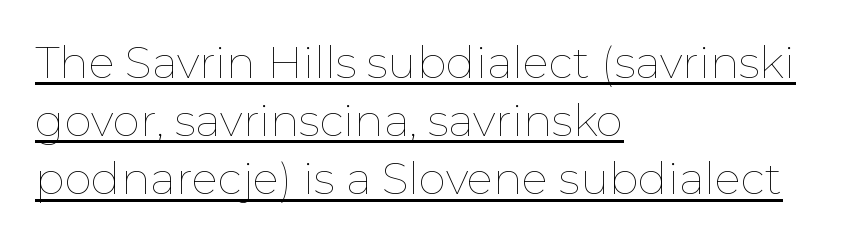
The font is comparable to plain body text, perhaps lighter. Proportional: the letters do not fall into vertical columns. Every word sits above its own underline. A classic flush-left, rag-right setting is used for this passage. Regular leading. This sample uses an upright cut, with every glyph sitting square on the baseline.
